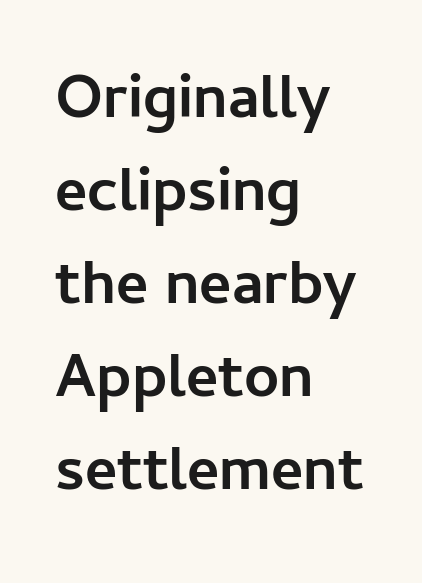
Serifs: no, the terminals of the letterforms are clean. The block of text has a typical density, with ordinary space between rows. Note the varied advance widths — an 'i' is clearly narrower than an 'm'. Where is the straight margin? On the left.
